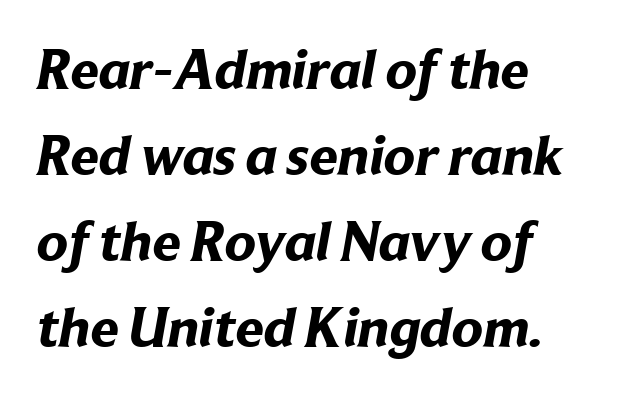
Is the letter spacing exaggerated? No — it looks like the ordinary default. The characters look thick and weighty, a clear bold. Beneath every word, the page is bare. Do the characters align in a grid? No, the font is proportional. Teacher's note: observe the even left margin — that is flush-left alignment. Stroke terminals: plain, sans-serif.
